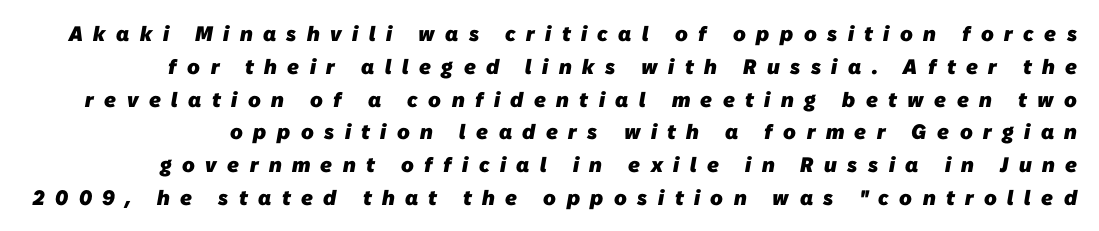
The characters look thick and weighty, a clear bold. Each word looks stretched out because of the extra space between its letters. Summary of vertical rhythm: regular, with standard interline spacing. Rule under the text: the space is simply empty.
